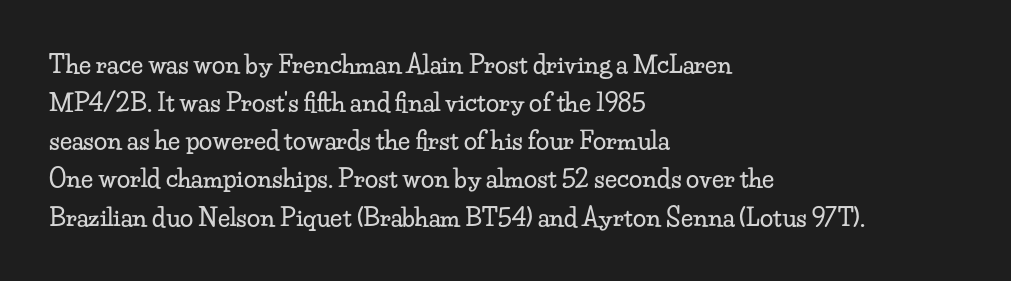
Q: Is the text italic (slanted)? A: No, it is upright.
Q: Is the text underlined? A: No.
Q: How is the paragraph aligned? A: Left-aligned.
Q: Is the spacing between letters normal or unusually wide? A: Normal.
Q: Is the spacing between lines tight, normal or loose? A: Normal.
